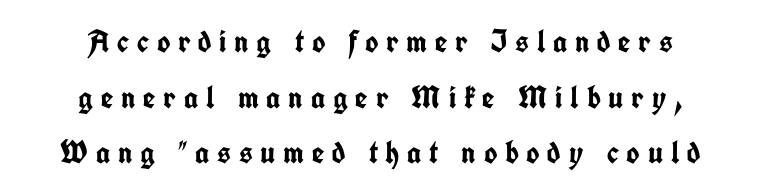
{"serif": "no", "italic": "no", "bold": "yes", "weight": "semibold", "width": "condensed", "stroke_contrast": "low", "x_height": "medium", "monospaced": "no", "underline": "no", "align": "center", "line_spacing_ratio": 1.74, "letter_spacing": "wide", "letter_spacing_em": 0.24, "glyph_px": 32}
